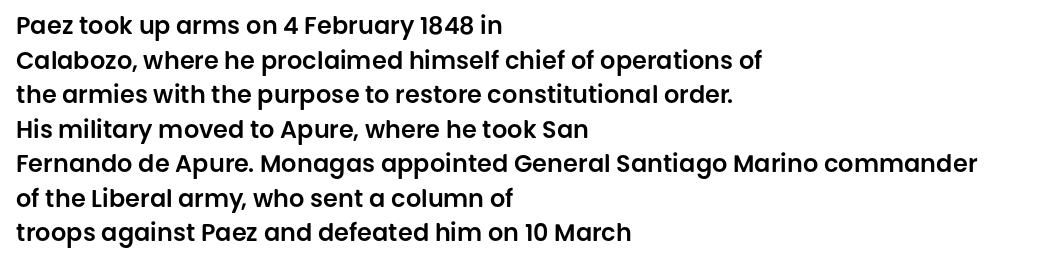
The image shows 24 px text type, upright; set left-aligned, normal line spacing (1.44x), normal letter spacing, not underlined.
